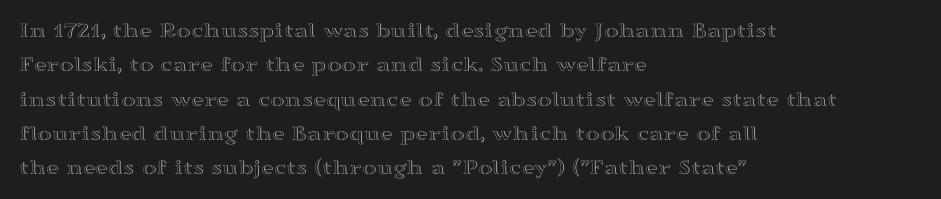
{"italic": "no", "underline": "no", "align": "left", "line_spacing": "normal", "line_spacing_ratio": 1.56, "letter_spacing": "normal", "letter_spacing_em": 0.0, "glyph_px": 22}
